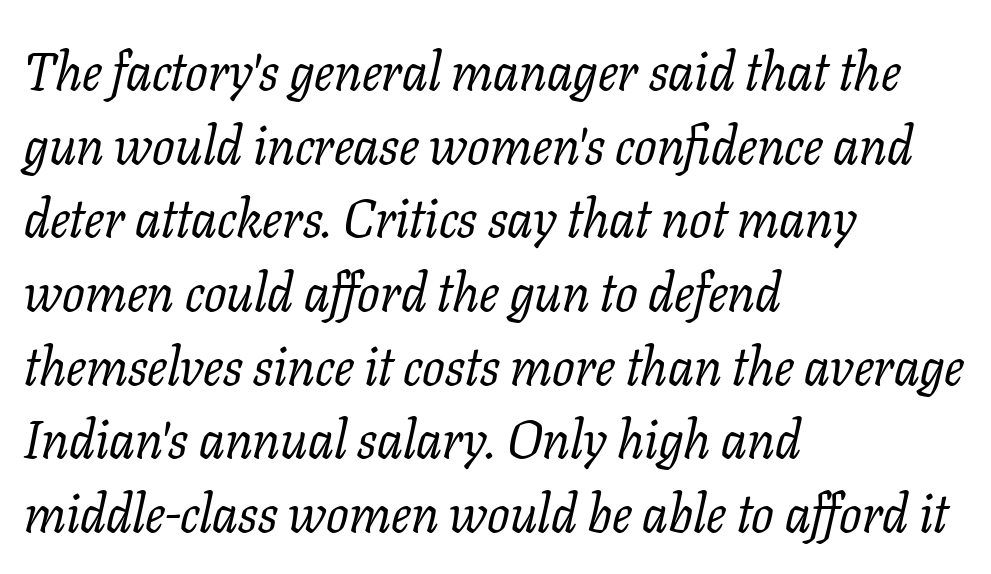
{"serif": "yes", "italic": "yes", "lean": "right", "slant_degrees": 11, "bold": "no", "weight": "regular", "width": "normal", "stroke_contrast": "low", "x_height": "medium", "monospaced": "no", "underline": "no", "align": "left", "line_spacing": "normal", "line_spacing_ratio": 1.39, "letter_spacing": "normal", "letter_spacing_em": 0.0, "glyph_px": 53}
